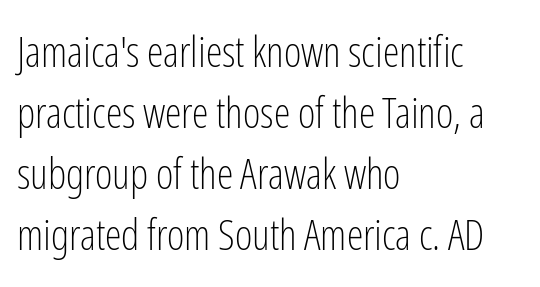
I'd call this a sans setting — the letters go barefoot. Anything drawn beneath the words? Only blank space. Rendered with straight, roman letterforms. This reads as an unemphasized weight, regular at the heaviest. The typesetter chose a ragged-right arrangement here. Think of a printed novel: that variable character pitch is what you see here.
